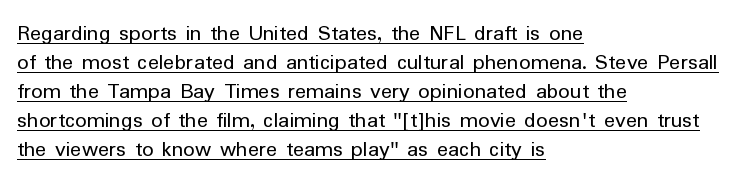
Q: Is the text bold? A: No.
Q: Is the text italic (slanted)? A: No, it is upright.
Q: Is the text underlined? A: Yes.
Q: How is the paragraph aligned? A: Left-aligned.
Q: Is the spacing between letters normal or unusually wide? A: Normal.
Q: Is the spacing between lines tight, normal or loose? A: Normal.
